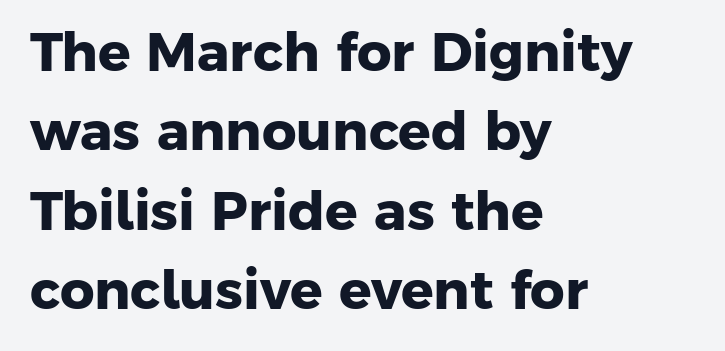
{"serif": "no", "bold": "yes", "weight": "heavy", "width": "normal", "stroke_contrast": "low", "x_height": "medium", "monospaced": "no", "underline": "no", "align": "left", "line_spacing": "normal", "line_spacing_ratio": 1.47, "letter_spacing": "normal", "letter_spacing_em": 0.0, "glyph_px": 54}
